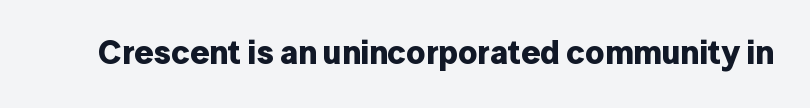
{"serif": "no", "italic": "no", "bold": "yes", "weight": "bold", "width": "normal", "stroke_contrast": "low", "x_height": "medium", "monospaced": "no", "underline": "no", "letter_spacing": "normal", "letter_spacing_em": 0.0, "glyph_px": 33}
